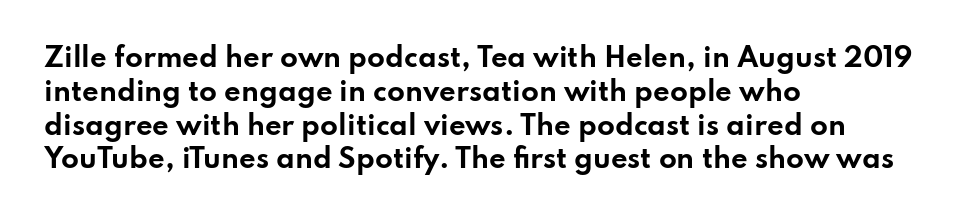
Q: Is the text bold? A: Yes.
Q: Is the text italic (slanted)? A: No, it is upright.
Q: Is the text underlined? A: No.
Q: How is the paragraph aligned? A: Left-aligned.
Q: Is the spacing between letters normal or unusually wide? A: Normal.
Q: Is the spacing between lines tight, normal or loose? A: Normal.
